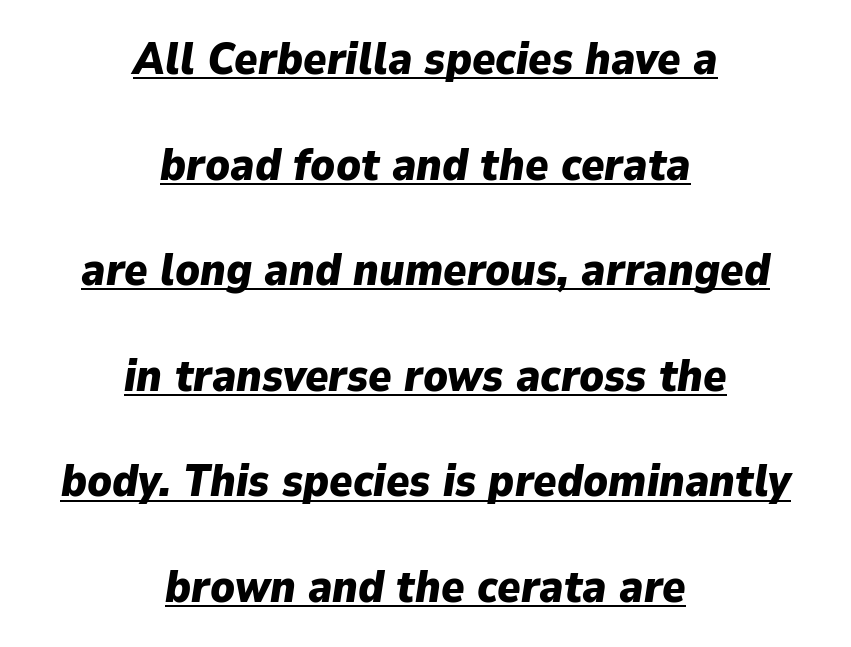
{"italic": "yes", "lean": "right", "slant_degrees": 9, "bold": "yes", "weight": "heavy", "width": "normal", "stroke_contrast": "low", "x_height": "medium", "monospaced": "no", "underline": "yes", "align": "center", "line_spacing": "loose", "line_spacing_ratio": 2.4, "letter_spacing": "normal", "letter_spacing_em": 0.0, "glyph_px": 44}
